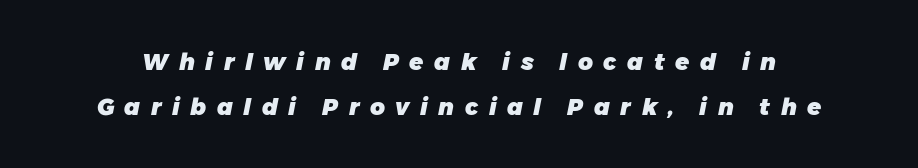
Type without underlining. Slanted lettering throughout. Heavy-handed strokes throughout: this text is bold. Interline gaps are noticeably wide in this sample. The gaps between neighbouring characters are conspicuously large.
